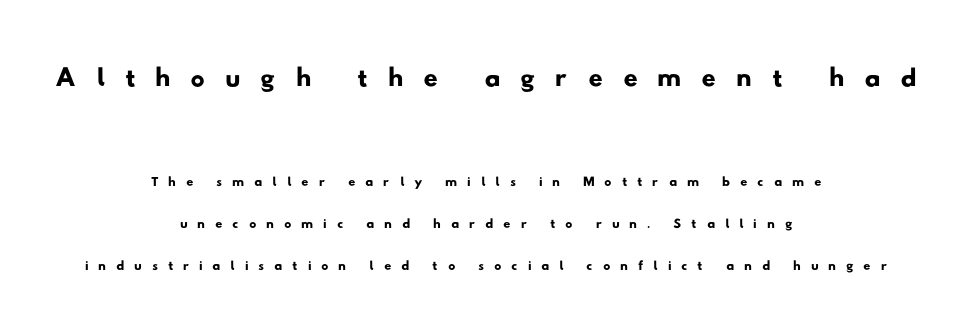
The image shows 40 px wide sans-serif type; set centered, loose line spacing (2.1x), unusually wide letter spacing (+0.49 em), not underlined; the first (top) block is 2.0x larger; low stroke contrast and a small x-height.
